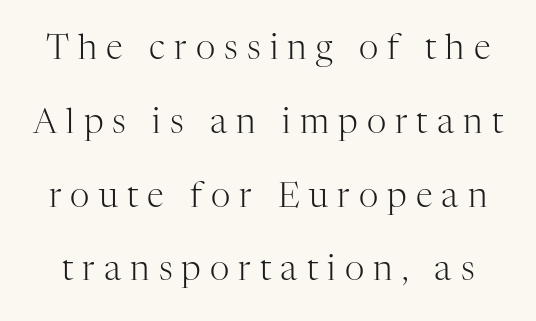
{"serif": "yes", "italic": "no", "bold": "no", "weight": "light", "width": "normal", "stroke_contrast": "high", "x_height": "medium", "monospaced": "no", "underline": "no", "line_spacing": "loose", "line_spacing_ratio": 2.17, "letter_spacing": "wide", "letter_spacing_em": 0.27, "glyph_px": 34}
